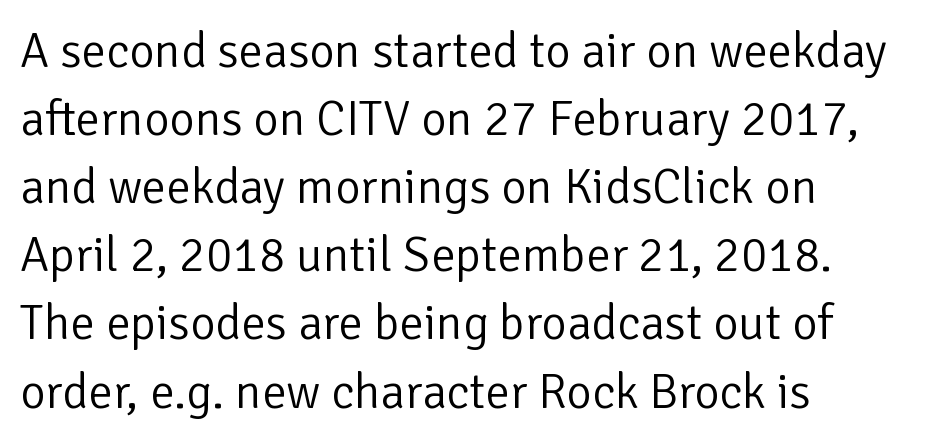
The image shows 49 px light sans-serif type, upright; set left-aligned, normal line spacing (1.39x), normal letter spacing, not underlined; low stroke contrast and a medium x-height.
